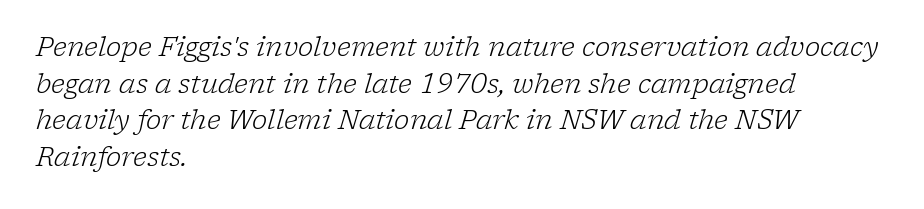
The image shows 26 px text type, italic (leaning right); set left-aligned, normal line spacing (1.41x), normal letter spacing, not underlined.
